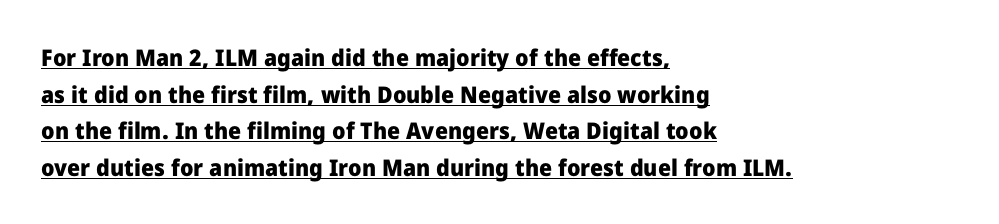
Q: Is the text bold? A: Yes.
Q: Is the text italic (slanted)? A: No, it is upright.
Q: Is the text underlined? A: Yes.
Q: How is the paragraph aligned? A: Left-aligned.
Q: Is the spacing between letters normal or unusually wide? A: Normal.
Q: Is the spacing between lines tight, normal or loose? A: Normal.
